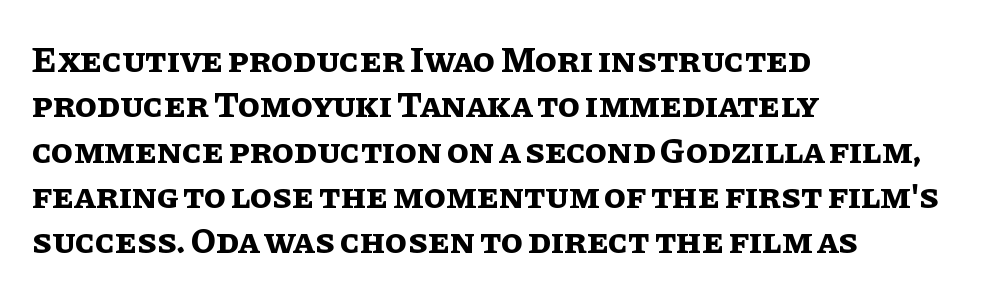
The strokes are fattened all the way to bold. The face used here is proportionally spaced, like ordinary book or web type. A clean baseline with only descenders dipping below it. This is roman type, the default non-slanted kind. If you drew a ruler down the left edge, every line would touch it.
